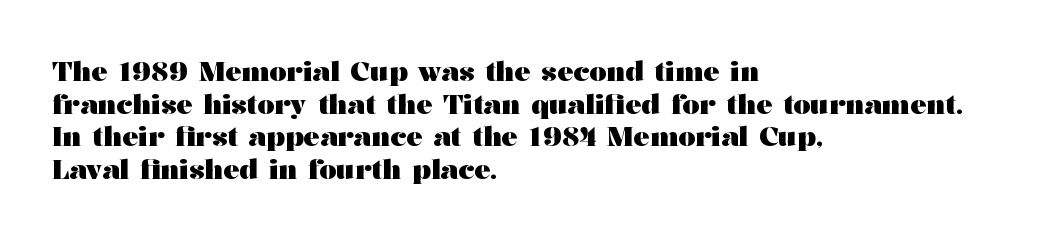
{"italic": "no", "bold": "yes", "underline": "no", "align": "left", "line_spacing_ratio": 1.21, "letter_spacing": "normal", "letter_spacing_em": 0.0, "glyph_px": 27}
